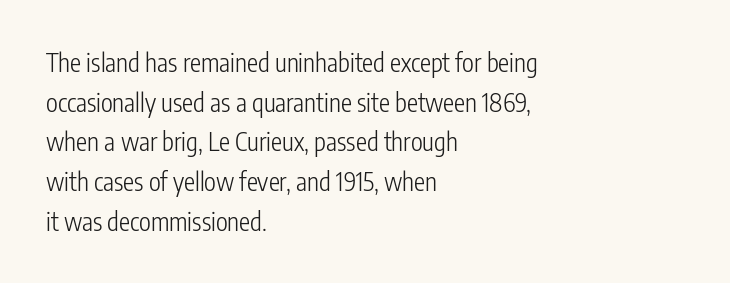
{"italic": "no", "bold": "no", "underline": "no", "align": "left", "line_spacing": "normal", "line_spacing_ratio": 1.59, "letter_spacing": "normal", "letter_spacing_em": 0.0, "glyph_px": 25}
